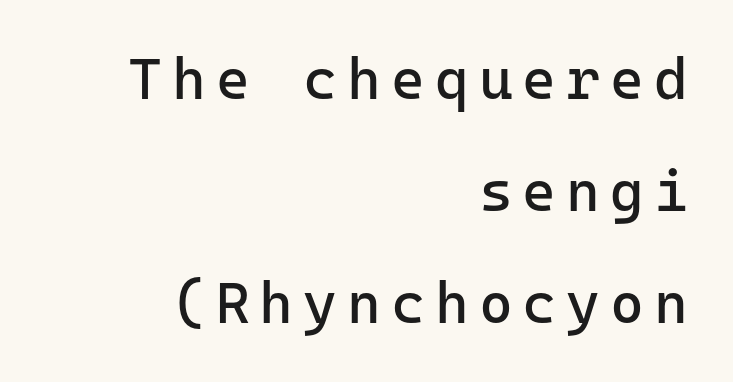
Q: Is the text bold? A: No.
Q: Is the text italic (slanted)? A: No, it is upright.
Q: Is the typeface a serif or a sans-serif typeface? A: Sans-serif.
Q: Is the text underlined? A: No.
Q: How is the paragraph aligned? A: Right-aligned.
Q: Is the spacing between lines tight, normal or loose? A: Loose.
Q: Width (condensed, normal, or wide)? A: Normal.
Q: Stroke contrast? A: Low.
Q: x-height? A: Medium.
